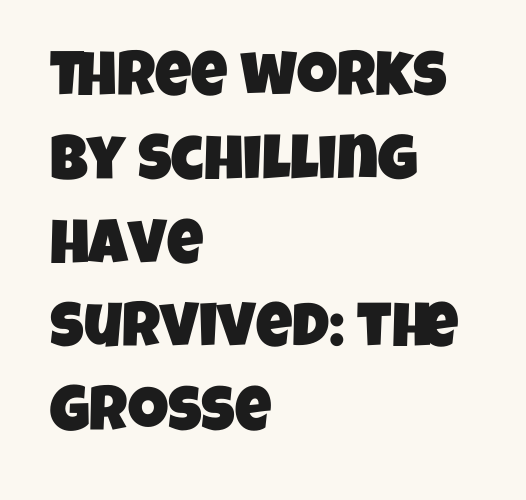
{"serif": "no", "width": "condensed", "stroke_contrast": "low", "x_height": "large", "monospaced": "no", "underline": "no", "align": "left", "line_spacing": "normal", "line_spacing_ratio": 1.33, "letter_spacing": "normal", "letter_spacing_em": 0.0, "glyph_px": 63}
